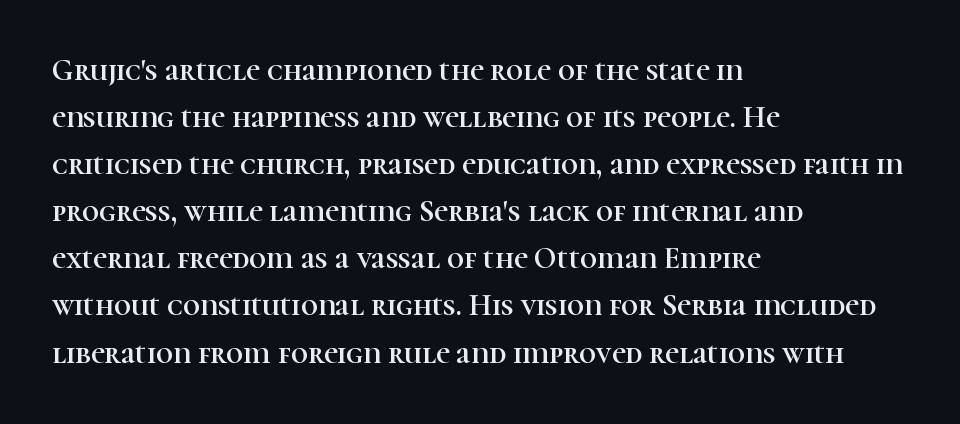
Baseline-to-baseline distance is the conventional proportion of letter height. Honestly, there is no underline to notice here at all. This is the regular roman posture of the typeface. Note the varied advance widths — an 'i' is clearly narrower than an 'm'.
